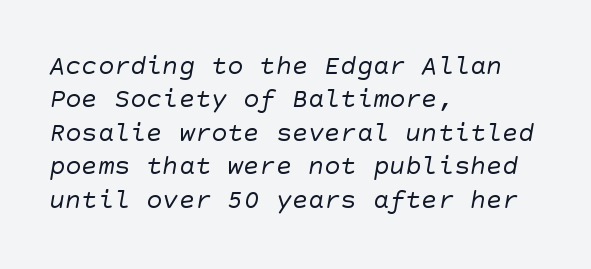
The image shows 27 px text type; set left-aligned, line spacing 1.24x, normal letter spacing, not underlined.
